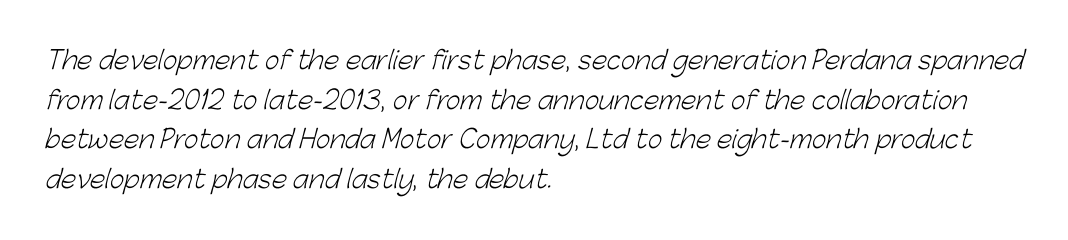
Short and long lines alike share a common starting point at left. Letters have the restrained weight of plain body copy at most. The passage shown stacks its lines at a standard gap. Default kerning and tracking; the words read as compact shapes. Any mark beneath the type? The region is blank.
